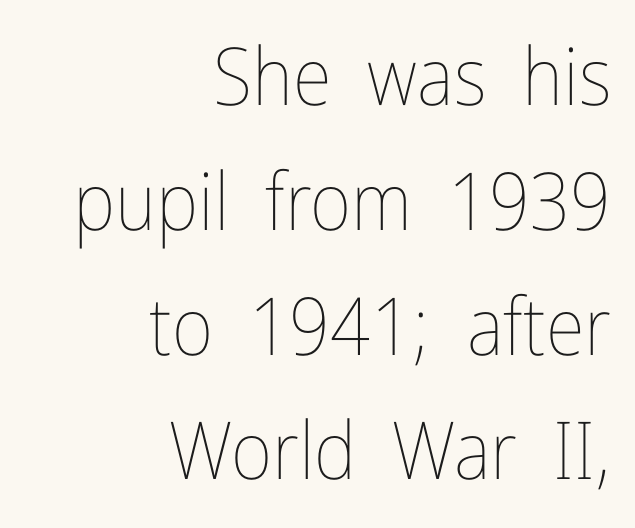
Glyph-to-glyph distance matches everyday printed text. In CSS terms this would be text-align: right. Vertical spacing — default. The letters look calm and open, with moderate or lighter stems. These lines are rendered in a variable-pitch font. Style check: upright.
